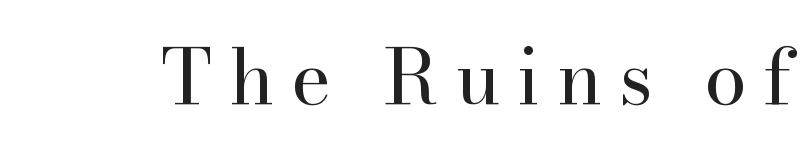
Q: Is the text bold? A: No.
Q: Is the text italic (slanted)? A: No, it is upright.
Q: Is the typeface a serif or a sans-serif typeface? A: Serif.
Q: Is the text underlined? A: No.
Q: Is the spacing between letters normal or unusually wide? A: Unusually wide.
Q: Width (condensed, normal, or wide)? A: Normal.
Q: Stroke contrast? A: High.
Q: x-height? A: Small.
Q: Monospaced? A: No.
